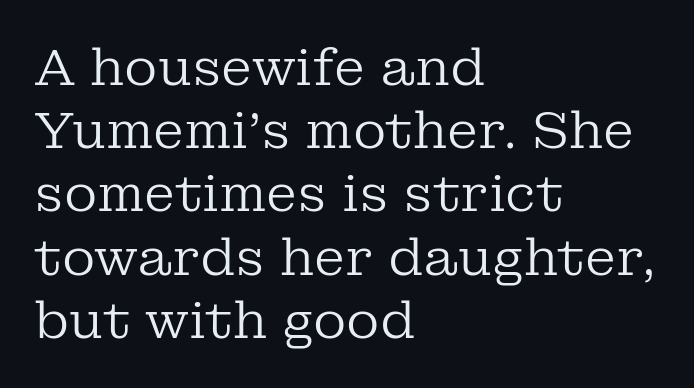
Q: Is the text bold? A: No.
Q: Is the text italic (slanted)? A: No, it is upright.
Q: Is the typeface a serif or a sans-serif typeface? A: Serif.
Q: Is the text underlined? A: No.
Q: How is the paragraph aligned? A: Left-aligned.
Q: Is the spacing between letters normal or unusually wide? A: Normal.
Q: Width (condensed, normal, or wide)? A: Normal.
Q: Stroke contrast? A: Low.
Q: x-height? A: Medium.
Q: Monospaced? A: No.
